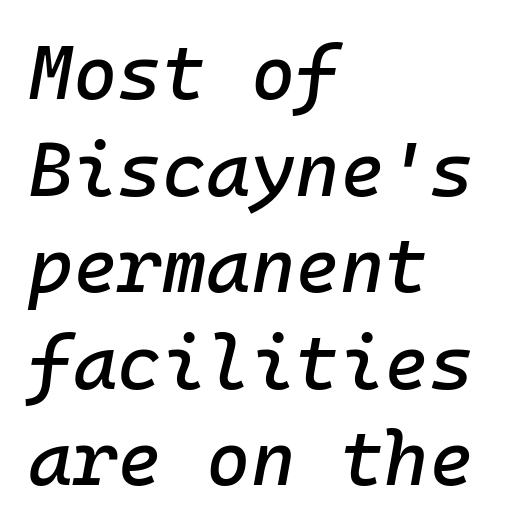
The rendering uses a moderate line-height, typical for paragraphs. The zone under the glyphs is completely vacant. The typesetter chose a ragged-right arrangement here. The letters are slanted; this is an italic face. Spacing verdict: monospaced, one width for all characters.
